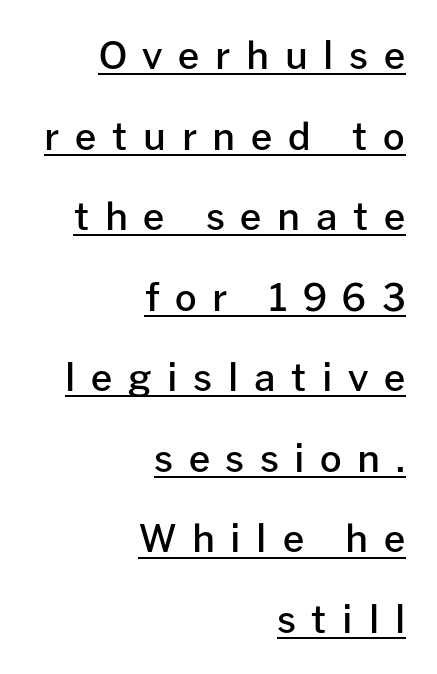
{"serif": "no", "italic": "no", "bold": "semi", "weight": "semibold", "width": "normal", "stroke_contrast": "low", "x_height": "medium", "monospaced": "no", "underline": "yes", "align": "right", "line_spacing": "loose", "line_spacing_ratio": 2.12, "letter_spacing": "wide", "letter_spacing_em": 0.41, "glyph_px": 38}
